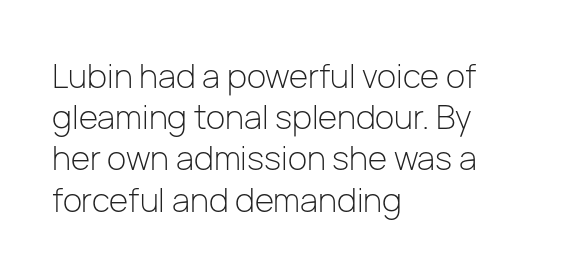
Q: Is the text bold? A: No.
Q: Is the text italic (slanted)? A: No, it is upright.
Q: Is the typeface a serif or a sans-serif typeface? A: Sans-serif.
Q: Is the text underlined? A: No.
Q: How is the paragraph aligned? A: Left-aligned.
Q: Is the spacing between letters normal or unusually wide? A: Normal.
Q: Is the spacing between lines tight, normal or loose? A: Normal.
Q: Width (condensed, normal, or wide)? A: Normal.
Q: Stroke contrast? A: Low.
Q: x-height? A: Medium.
Q: Monospaced? A: No.
